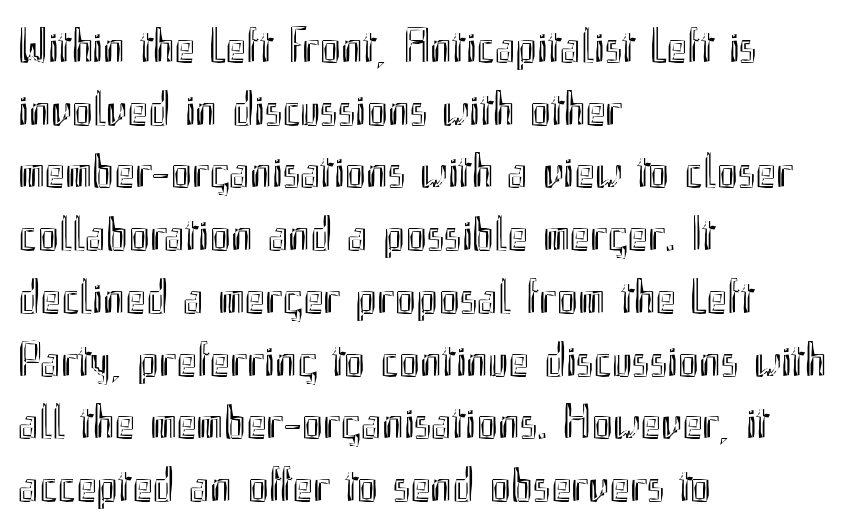
{"italic": "no", "width": "condensed", "x_height": "small", "monospaced": "no", "underline": "no", "align": "left", "line_spacing": "normal", "line_spacing_ratio": 1.28, "letter_spacing": "normal", "letter_spacing_em": 0.0, "glyph_px": 49}
